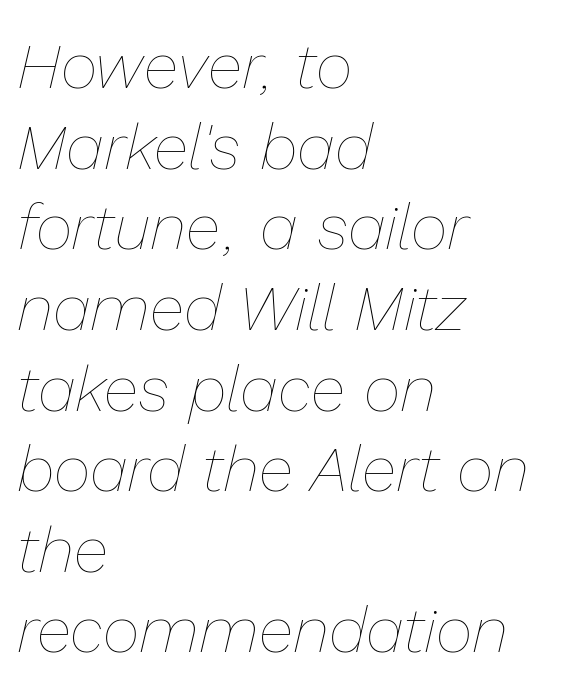
{"italic": "yes", "lean": "right", "slant_degrees": 13, "bold": "no", "weight": "thin", "width": "normal", "stroke_contrast": "low", "x_height": "medium", "monospaced": "no", "underline": "no", "align": "left", "line_spacing": "normal", "line_spacing_ratio": 1.26, "letter_spacing": "normal", "letter_spacing_em": 0.0, "glyph_px": 64}
